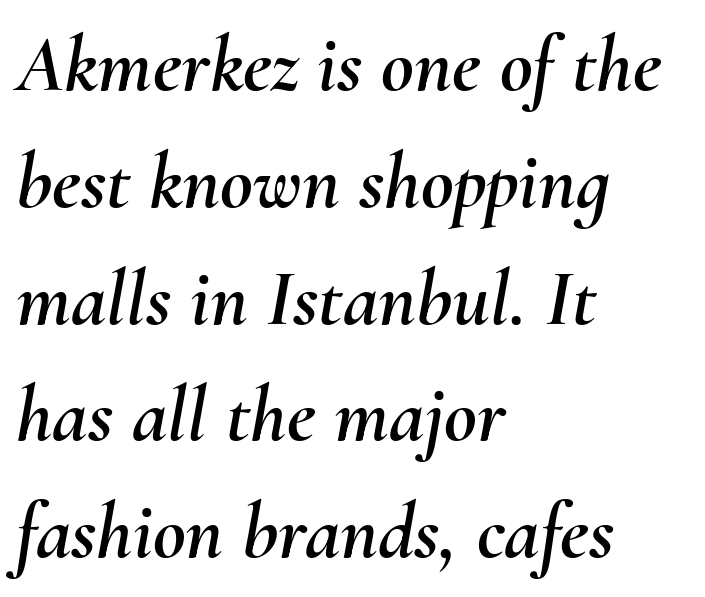
{"italic": "yes", "lean": "right", "slant_degrees": 10, "width": "normal", "stroke_contrast": "medium", "x_height": "small", "monospaced": "no", "underline": "no", "align": "left", "line_spacing": "normal", "line_spacing_ratio": 1.46, "letter_spacing": "normal", "letter_spacing_em": 0.0, "glyph_px": 80}
